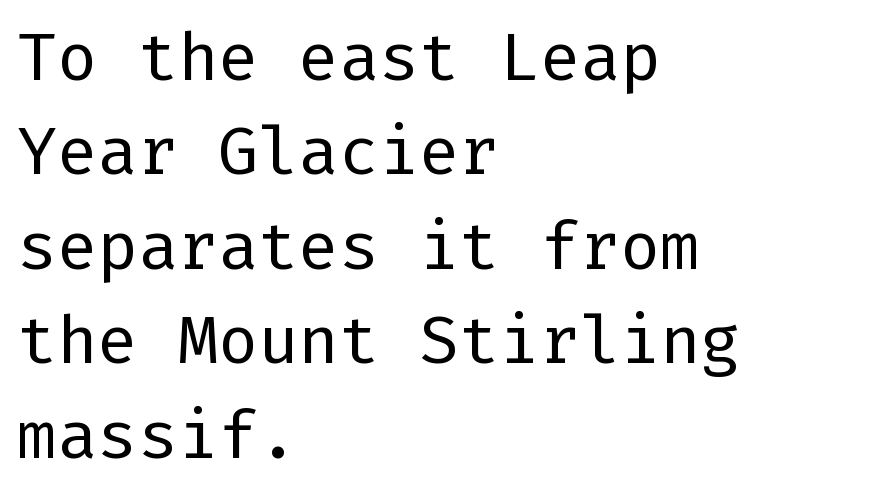
{"serif": "no", "italic": "no", "bold": "no", "weight": "regular", "width": "normal", "stroke_contrast": "low", "x_height": "medium", "underline": "no", "align": "left", "line_spacing": "normal", "line_spacing_ratio": 1.41, "letter_spacing": "normal", "letter_spacing_em": 0.0, "glyph_px": 67}
